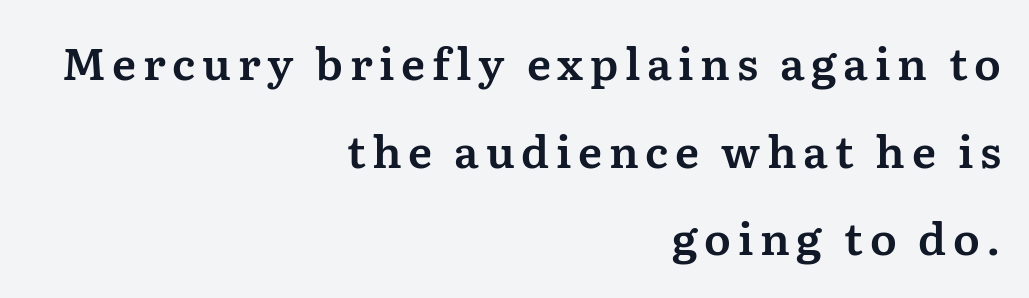
It's the straight-up-and-down kind of type. Does the copy run flush right? Yes — the right margin is perfectly even. The font family rendered here belongs to the serif group. Baseline-to-baseline distance is far greater than the letter height. Beneath every word, the page is bare.
